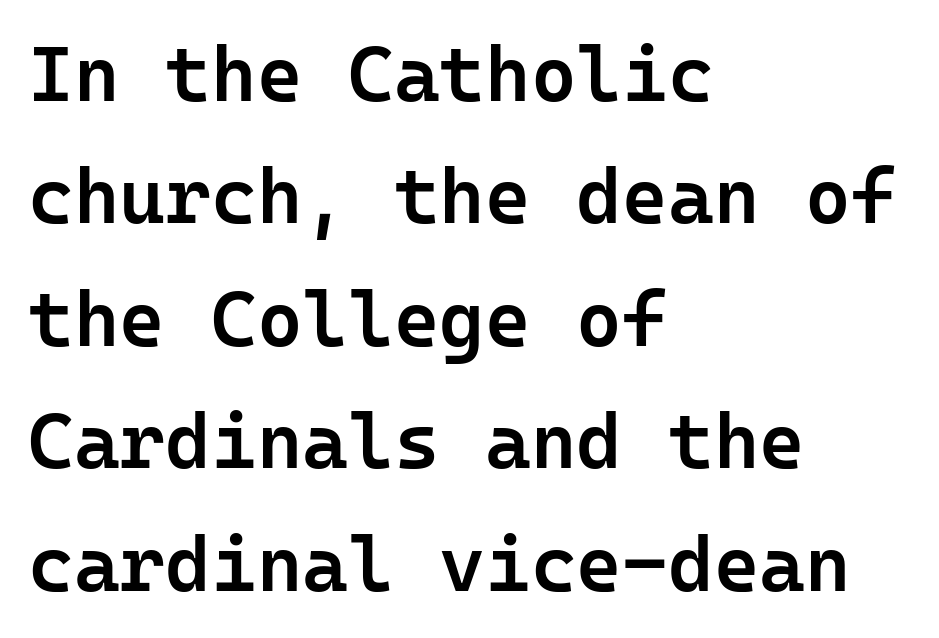
The text block is weighted toward the left margin, trailing off unevenly rightward. The font family rendered here belongs to the sans-serif group. A roman cut, with each character standing at attention. Normally led — the rows are evenly, conventionally spaced. The space beneath each line is pristine and unruled.
